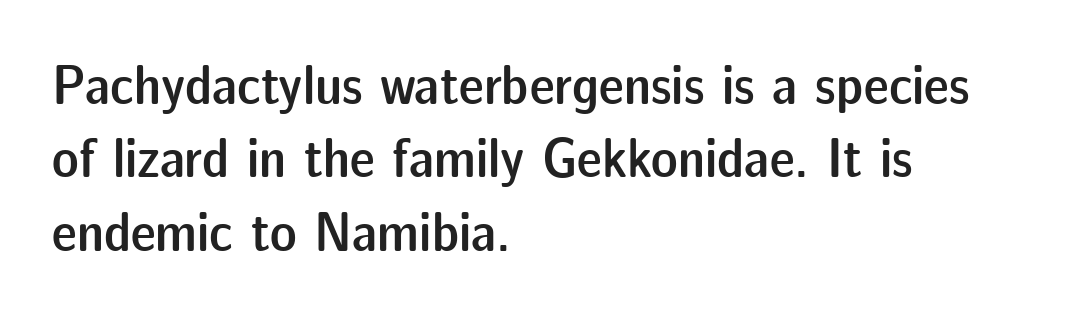
The space between consecutive lines is moderate. Characters remain perfectly vertical along every line. This sample uses a sans-serif face. This sample uses plain, unmodified letter spacing.
